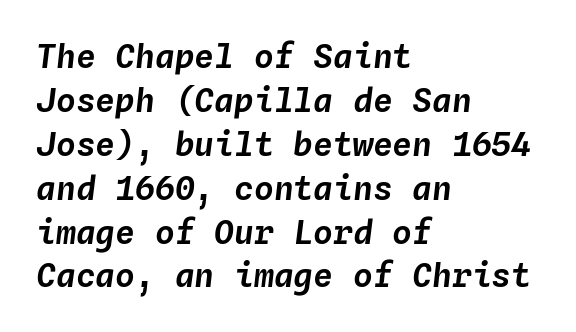
The image shows 33 px text type, italic (leaning right), monospaced; set left-aligned, normal line spacing (1.33x), normal letter spacing, not underlined; low stroke contrast and a medium x-height.
